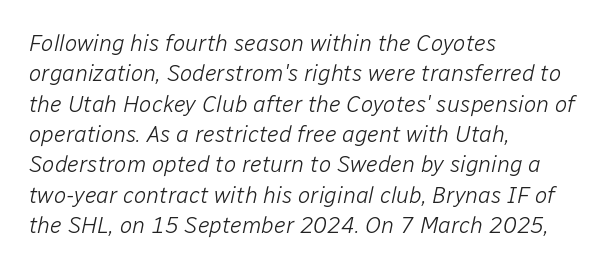
What's the leading like? Ordinary, nothing unusual. The weight tops out at a normal text grade. The gaps between neighbouring characters are ordinary and unremarkable. If you drew a ruler down the left edge, every line would touch it. Plain, unruled lines of type.
